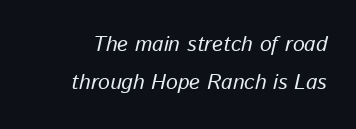
{"italic": "yes", "lean": "right", "slant_degrees": 13, "bold": "no", "underline": "no", "line_spacing_ratio": 1.83, "letter_spacing": "normal", "letter_spacing_em": 0.0, "glyph_px": 21}
